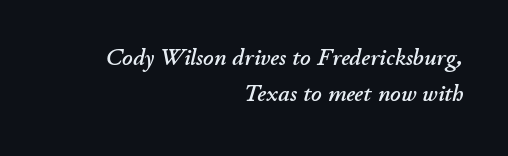
The line texture is even and compact thanks to regular tracking. Words float on clear page, feet unadorned. The paragraph shown leans on its right margin. These lines were composed using italics.
